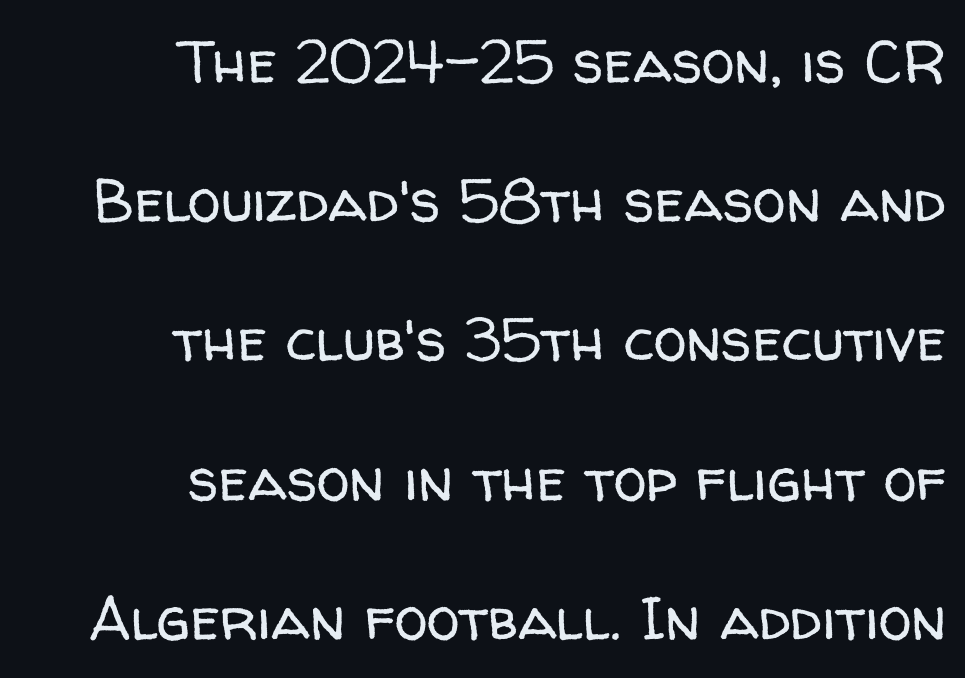
{"serif": "no", "italic": "no", "bold": "no", "weight": "regular", "width": "normal", "stroke_contrast": "low", "x_height": "medium", "monospaced": "no", "underline": "no", "align": "right", "line_spacing": "loose", "line_spacing_ratio": 2.32, "letter_spacing": "normal", "letter_spacing_em": 0.0, "glyph_px": 60}
